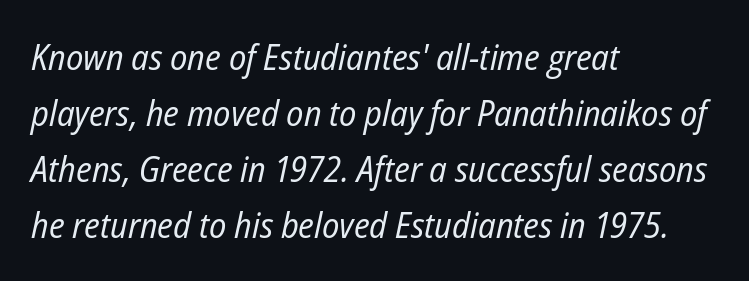
The image shows 36 px regular-weight, condensed type, italic (leaning right); set left-aligned, normal line spacing (1.56x), normal letter spacing, not underlined; low stroke contrast and a medium x-height.
